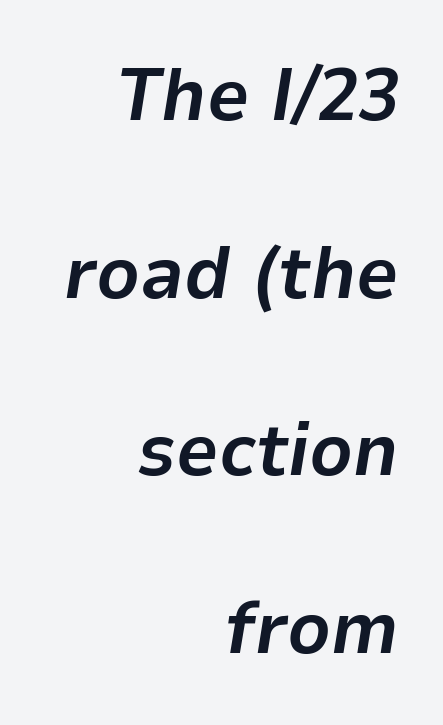
Q: Is the text bold? A: Yes.
Q: Is the text italic (slanted)? A: Yes, it leans right by about 9 degrees.
Q: Is the text underlined? A: No.
Q: How is the paragraph aligned? A: Right-aligned.
Q: Is the spacing between letters normal or unusually wide? A: Normal.
Q: Is the spacing between lines tight, normal or loose? A: Loose.
Q: Width (condensed, normal, or wide)? A: Normal.
Q: Stroke contrast? A: Low.
Q: x-height? A: Medium.
Q: Monospaced? A: No.
